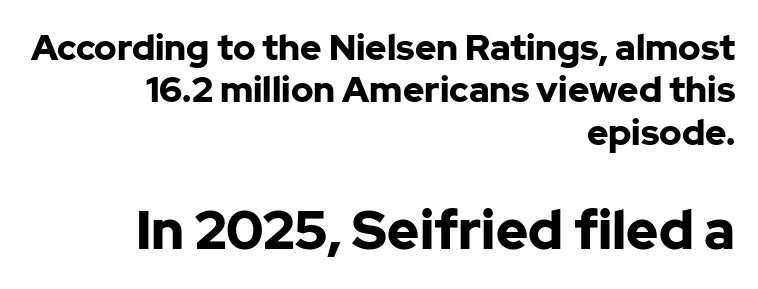
The image shows 54 px bold sans-serif type, upright; set right-aligned, line spacing 1.18x, normal letter spacing, not underlined; the second (bottom) block is 1.5x larger; low stroke contrast and a medium x-height.
